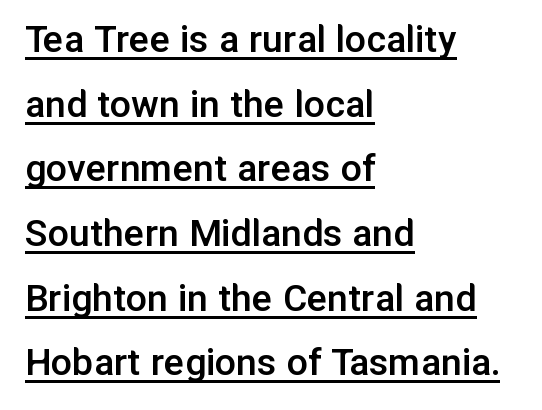
{"serif": "no", "italic": "no", "bold": "semi", "weight": "semibold", "width": "normal", "stroke_contrast": "low", "x_height": "medium", "monospaced": "no", "underline": "yes", "align": "left", "line_spacing": "normal", "line_spacing_ratio": 1.54, "letter_spacing": "normal", "letter_spacing_em": 0.0, "glyph_px": 42}
